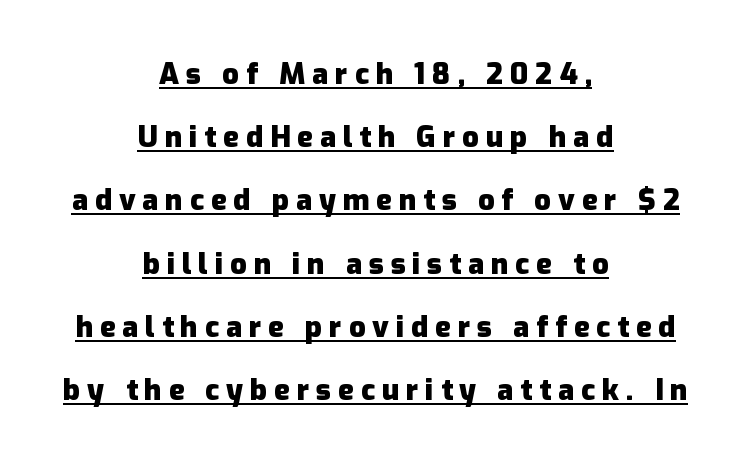
Vertically, the passage feels expansive, rows floating well apart. The passage shown is emphatically bold. What decoration does the sample have? An underline. Tracking value appears strongly positive — letters spread wide. Font category for this specimen: sans-serif. A typesetter would call this proportional, since set widths differ per character.
